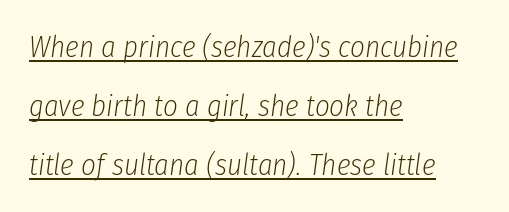
The rendering uses a large line-height, opening up the rows. Each stroke keeps to a modest, everyday thickness or less. The rendering uses natural spacing where letterforms have individual widths. No extra tracking has been applied to these lines. Would a proofreader flag this as italicized? Yes. Line beginnings align vertically; line endings do not.
